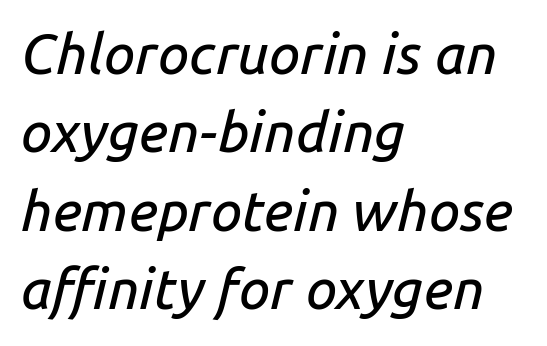
The image shows 56 px text type, italic (leaning right); set left-aligned, normal line spacing (1.4x), normal letter spacing, not underlined; low stroke contrast and a medium x-height.
